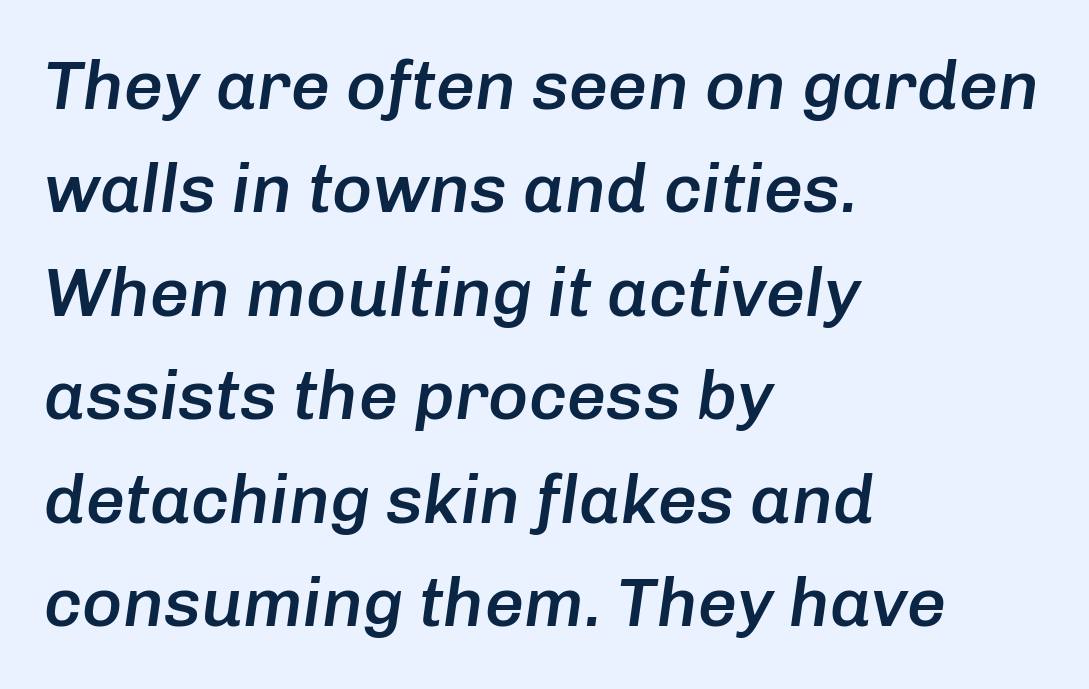
The image shows 69 px semibold type, italic (leaning right); set left-aligned, normal line spacing (1.5x), normal letter spacing, not underlined; low stroke contrast and a medium x-height.
